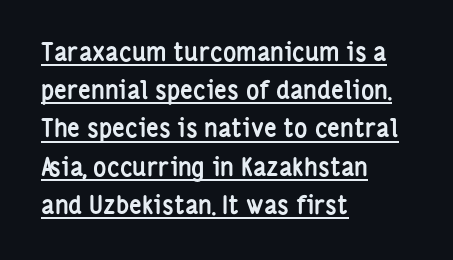
Q: Is the text bold? A: Yes.
Q: Is the text italic (slanted)? A: No, it is upright.
Q: Is the text underlined? A: Yes.
Q: How is the paragraph aligned? A: Left-aligned.
Q: Is the spacing between letters normal or unusually wide? A: Normal.
Q: Is the spacing between lines tight, normal or loose? A: Normal.
